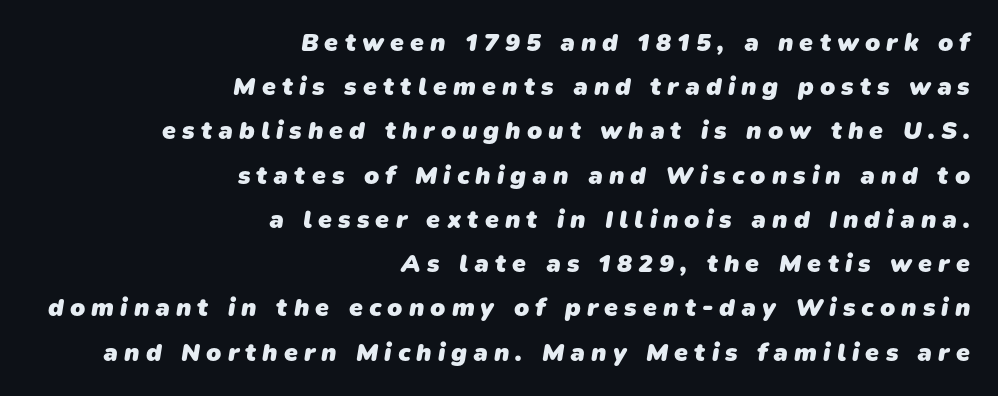
The image shows 25 px bold type; set right-aligned, line spacing 1.77x, unusually wide letter spacing (+0.24 em), not underlined.
